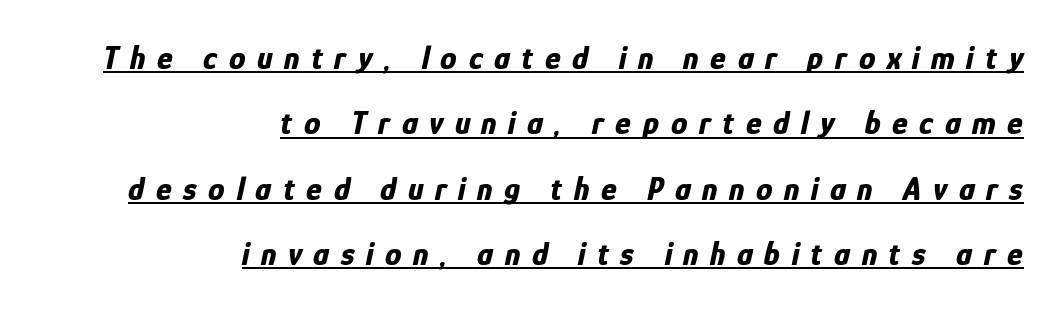
{"italic": "yes", "lean": "right", "slant_degrees": 12, "bold": "yes", "weight": "bold", "width": "condensed", "stroke_contrast": "low", "x_height": "medium", "monospaced": "no", "underline": "yes", "align": "right", "line_spacing": "loose", "line_spacing_ratio": 1.98, "letter_spacing": "wide", "letter_spacing_em": 0.35, "glyph_px": 33}
